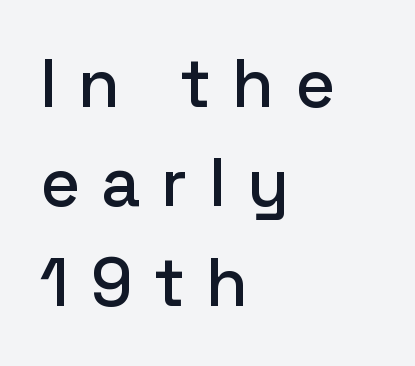
{"serif": "no", "italic": "no", "width": "normal", "stroke_contrast": "low", "x_height": "medium", "monospaced": "no", "underline": "no", "align": "left", "line_spacing": "normal", "line_spacing_ratio": 1.46, "letter_spacing": "wide", "letter_spacing_em": 0.31, "glyph_px": 68}
